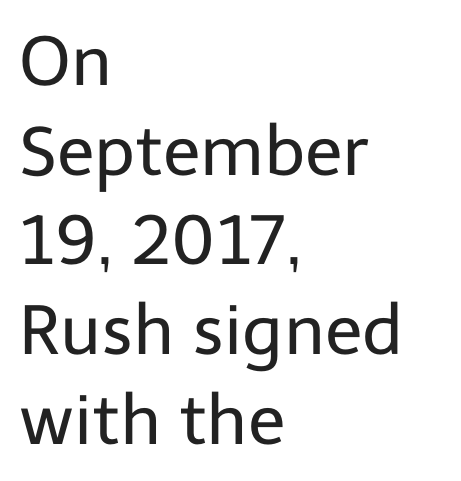
The weight tops out at a normal text grade. Spacing between characters is what you'd get straight out of the box. Each letter's strokes conclude bluntly, with no projecting serifs. The rendering uses a moderate line-height, typical for paragraphs. The lines in this sample share a left origin and differ only in where they stop. Looks like regular typesetting: each glyph gets only the width it needs.
